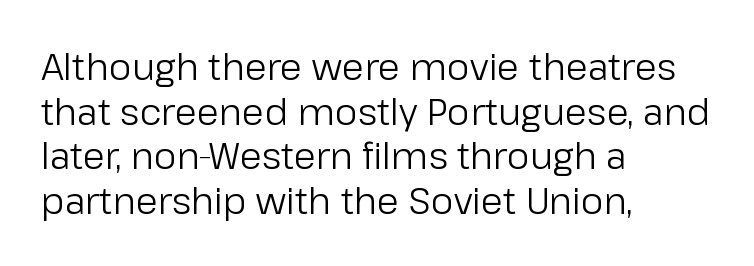
Observe the absence of serifs on each vertical stroke in this sample. The tracking reads as untouched default to a designer's eye. Each stroke keeps to a modest, everyday thickness or less. These lines stack with their left ends in a neat column. Unlike italic type, these characters show no tilt at all.
